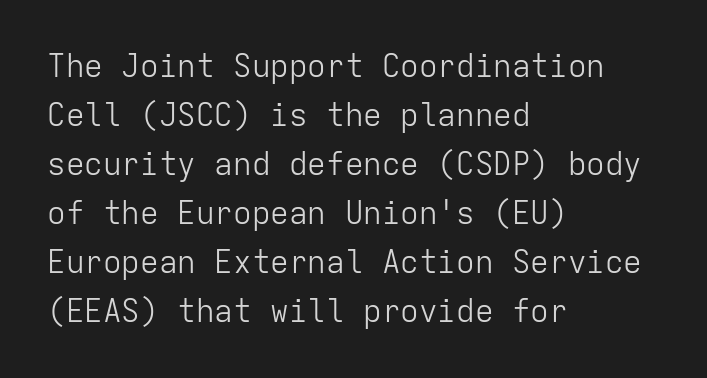
Posture: upright roman. Has an underline been added? It has not. Is the letter spacing exaggerated? No — it looks like the ordinary default. This sample keeps an unexceptional amount of space between lines. The passage shown is typed in a monospace face where columns stay perfectly aligned. Weight: not bold — regular or lighter.
